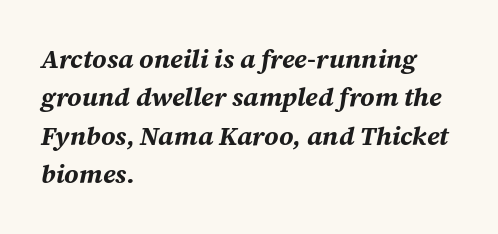
The image shows 26 px bold type, italic (leaning right); set left-aligned, normal line spacing (1.48x), normal letter spacing, not underlined.
